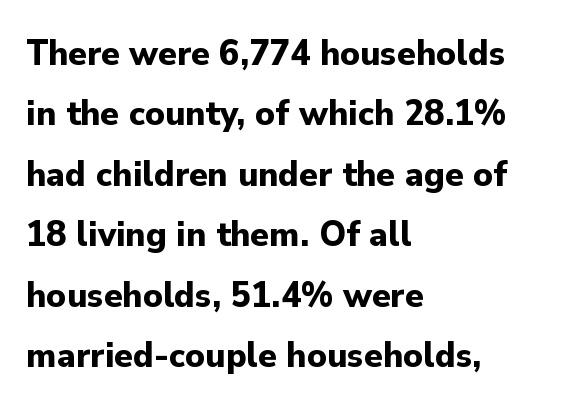
{"serif": "no", "italic": "no", "bold": "yes", "weight": "bold", "width": "normal", "stroke_contrast": "low", "x_height": "small", "monospaced": "no", "underline": "no", "align": "left", "line_spacing": "normal", "line_spacing_ratio": 1.59, "letter_spacing": "normal", "letter_spacing_em": 0.0, "glyph_px": 38}
